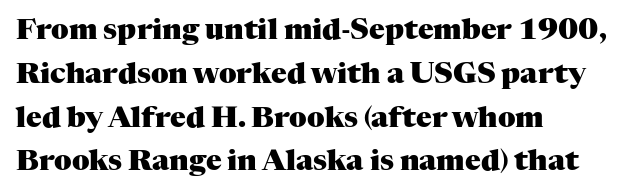
{"serif": "yes", "italic": "no", "bold": "yes", "weight": "heavy", "width": "normal", "stroke_contrast": "medium", "x_height": "medium", "monospaced": "no", "underline": "no", "align": "left", "line_spacing": "normal", "line_spacing_ratio": 1.51, "letter_spacing": "normal", "letter_spacing_em": 0.0, "glyph_px": 29}
